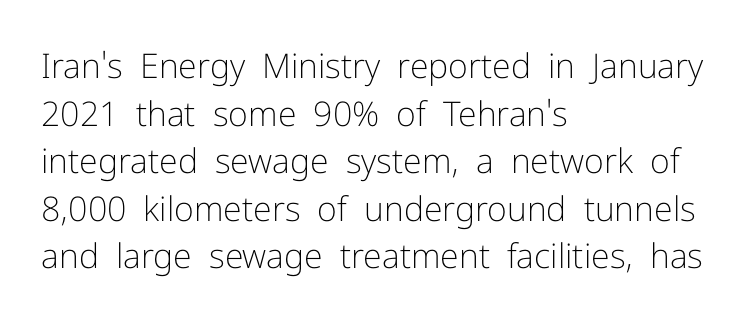
This sample uses plain, unmodified letter spacing. Regular leading. The lettering stays uniformly vertical, giving the passage a roman look. Is this a heavy cut? Hardly; it is regular or lighter. Each line starts at the same left margin while the right side varies.
